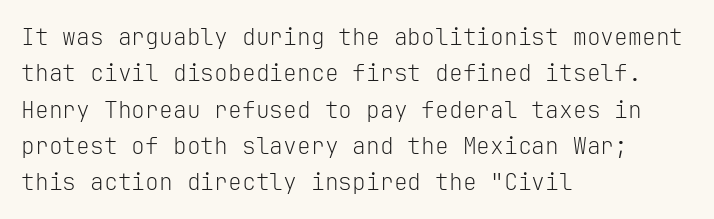
Compared with typical paragraphs, the rows here are spaced about the same. The letterforms sit at book weight or below. Ascenders rise straight up at ninety degrees. The lines are quadded left. Check the space under the baseline: it is left empty. Tracking value appears to be zero — textbook default spacing.
